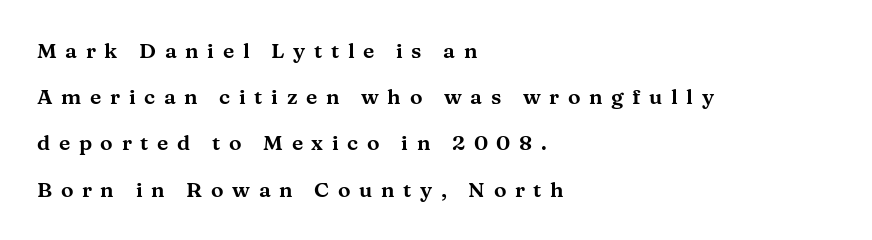
The image shows 21 px text type, upright; set left-aligned, loose line spacing (2.2x), unusually wide letter spacing (+0.41 em), not underlined.
